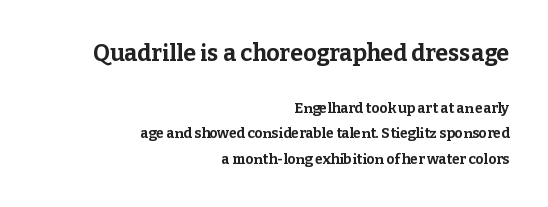
The image shows 23 px bold type, upright; set right-aligned, line spacing 1.81x, normal letter spacing, not underlined; the first (top) block is 1.64x larger.
